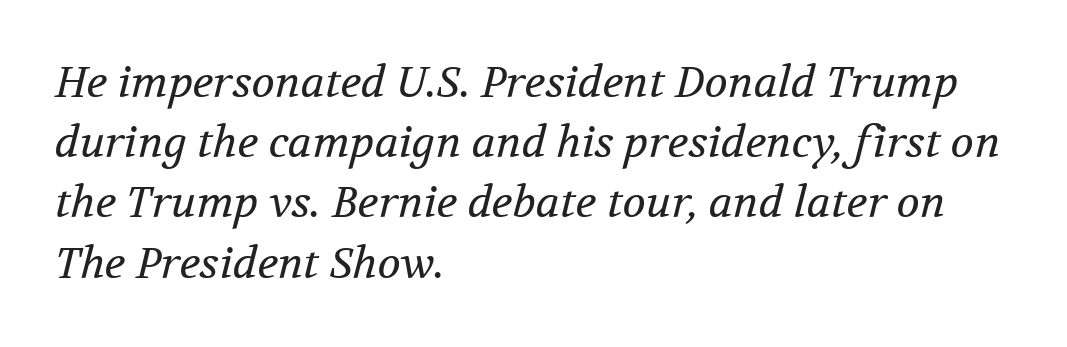
The image shows 43 px regular-weight serif type, italic (leaning right); set left-aligned, normal line spacing (1.4x), normal letter spacing, not underlined; medium stroke contrast and a medium x-height.
